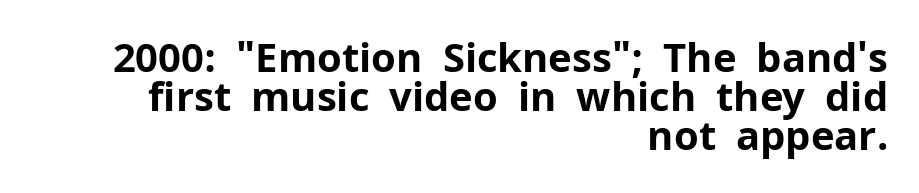
The image shows 40 px bold sans-serif type, upright; set right-aligned, tight line spacing (0.97x), normal letter spacing, not underlined; low stroke contrast and a medium x-height.
